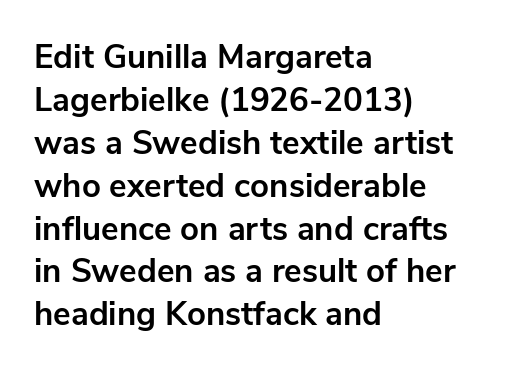
Q: Is the text bold? A: Yes.
Q: Is the text italic (slanted)? A: No, it is upright.
Q: Is the typeface a serif or a sans-serif typeface? A: Sans-serif.
Q: Is the text underlined? A: No.
Q: How is the paragraph aligned? A: Left-aligned.
Q: Is the spacing between letters normal or unusually wide? A: Normal.
Q: Is the spacing between lines tight, normal or loose? A: Normal.
Q: Width (condensed, normal, or wide)? A: Normal.
Q: Stroke contrast? A: Low.
Q: x-height? A: Medium.
Q: Monospaced? A: No.
